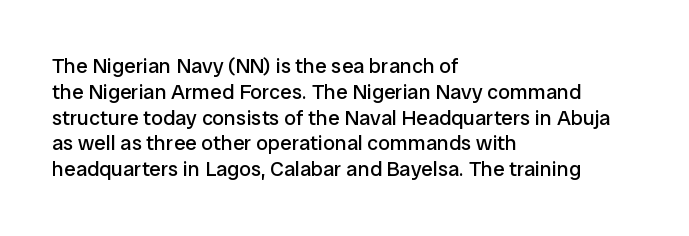
Q: Is the text bold? A: No.
Q: Is the text italic (slanted)? A: No, it is upright.
Q: Is the text underlined? A: No.
Q: How is the paragraph aligned? A: Left-aligned.
Q: Is the spacing between letters normal or unusually wide? A: Normal.
